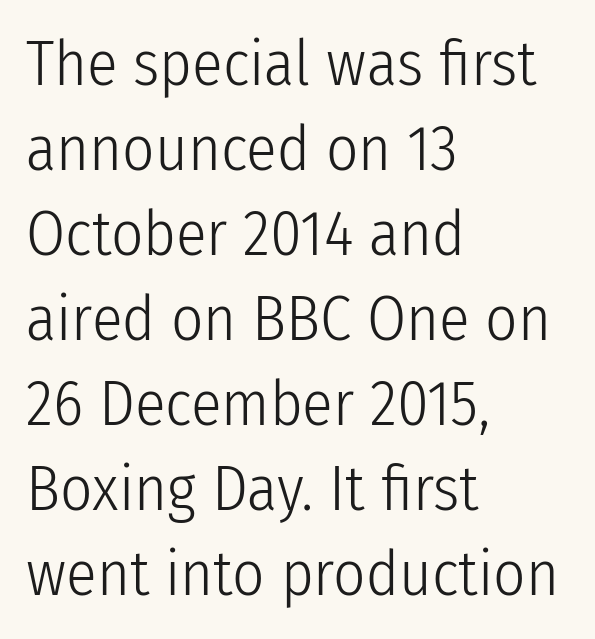
Q: Is the text bold? A: No.
Q: Is the text italic (slanted)? A: No, it is upright.
Q: Is the typeface a serif or a sans-serif typeface? A: Sans-serif.
Q: Is the text underlined? A: No.
Q: How is the paragraph aligned? A: Left-aligned.
Q: Is the spacing between letters normal or unusually wide? A: Normal.
Q: Is the spacing between lines tight, normal or loose? A: Normal.
Q: Width (condensed, normal, or wide)? A: Condensed.
Q: Stroke contrast? A: Low.
Q: x-height? A: Medium.
Q: Monospaced? A: No.
